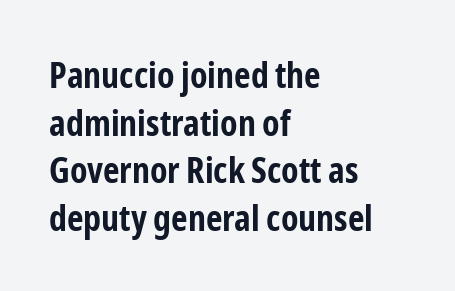
You could not count columns in this text — the font is proportionally spaced. Summary of vertical rhythm: regular, with standard interline spacing. This rendering employs a face without finishing strokes, i.e., a sans-serif. Anything drawn beneath the words? Only blank space.
